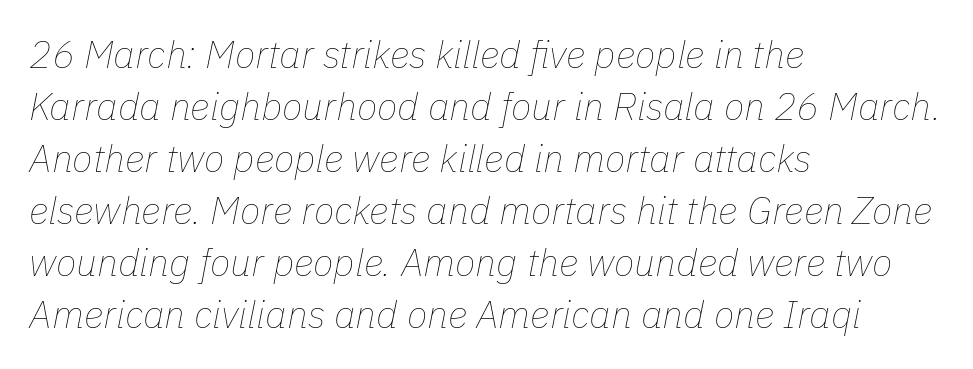
{"italic": "yes", "lean": "right", "slant_degrees": 11, "bold": "no", "weight": "thin", "width": "normal", "stroke_contrast": "low", "x_height": "medium", "monospaced": "no", "underline": "no", "align": "left", "line_spacing": "normal", "line_spacing_ratio": 1.37, "letter_spacing": "normal", "letter_spacing_em": 0.0, "glyph_px": 38}
